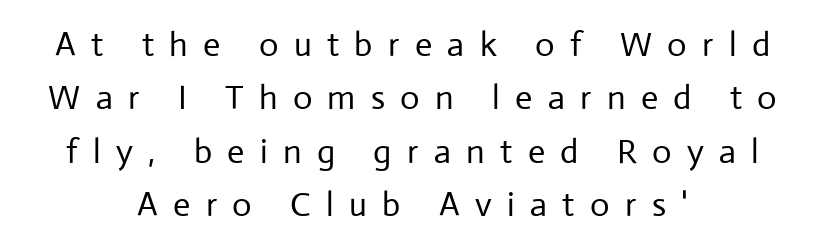
Q: Is the text bold? A: No.
Q: Is the text italic (slanted)? A: No, it is upright.
Q: Is the typeface a serif or a sans-serif typeface? A: Sans-serif.
Q: Is the text underlined? A: No.
Q: How is the paragraph aligned? A: Centered.
Q: Is the spacing between letters normal or unusually wide? A: Unusually wide.
Q: Is the spacing between lines tight, normal or loose? A: Normal.
Q: Width (condensed, normal, or wide)? A: Normal.
Q: Stroke contrast? A: Low.
Q: x-height? A: Medium.
Q: Monospaced? A: No.
